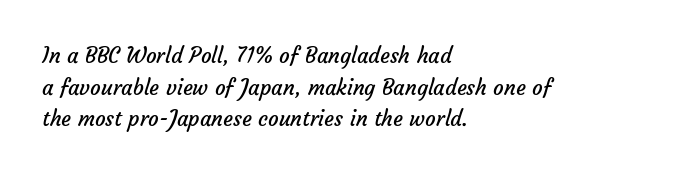
Is the stroke heavy? The answer is a plain regular-or-lighter. A bare baseline throughout the passage. The rows are spaced the way most documents space them. Leftover space on each line is placed entirely after the last word.
